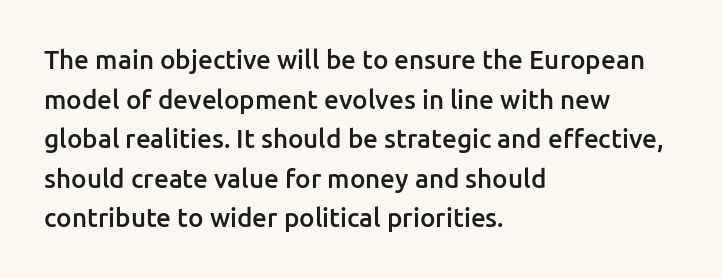
Q: Is the text bold? A: Semi-bold.
Q: Is the text italic (slanted)? A: No, it is upright.
Q: Is the text underlined? A: No.
Q: How is the paragraph aligned? A: Left-aligned.
Q: Is the spacing between letters normal or unusually wide? A: Normal.
Q: Is the spacing between lines tight, normal or loose? A: Normal.
